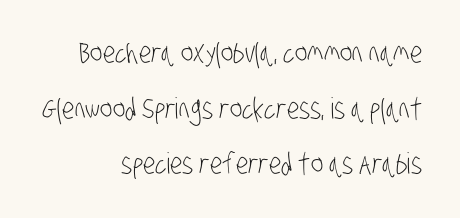
Q: Is the text bold? A: No.
Q: Is the typeface a serif or a sans-serif typeface? A: Sans-serif.
Q: Is the text underlined? A: No.
Q: How is the paragraph aligned? A: Right-aligned.
Q: Is the spacing between letters normal or unusually wide? A: Normal.
Q: Is the spacing between lines tight, normal or loose? A: Loose.
Q: Width (condensed, normal, or wide)? A: Condensed.
Q: Stroke contrast? A: Low.
Q: x-height? A: Large.
Q: Monospaced? A: No.
